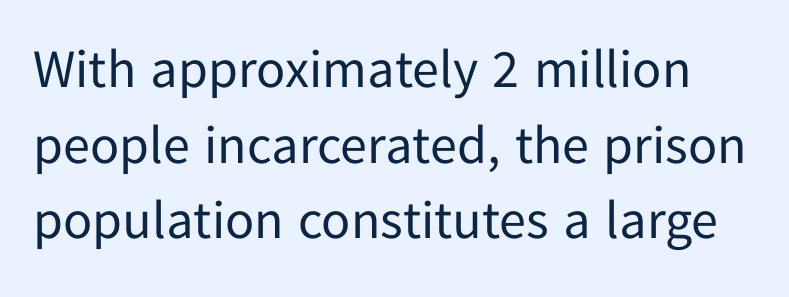
{"serif": "no", "italic": "no", "bold": "no", "weight": "regular", "width": "normal", "stroke_contrast": "low", "x_height": "medium", "monospaced": "no", "underline": "no", "line_spacing": "normal", "line_spacing_ratio": 1.4, "letter_spacing": "normal", "letter_spacing_em": 0.0, "glyph_px": 54}
